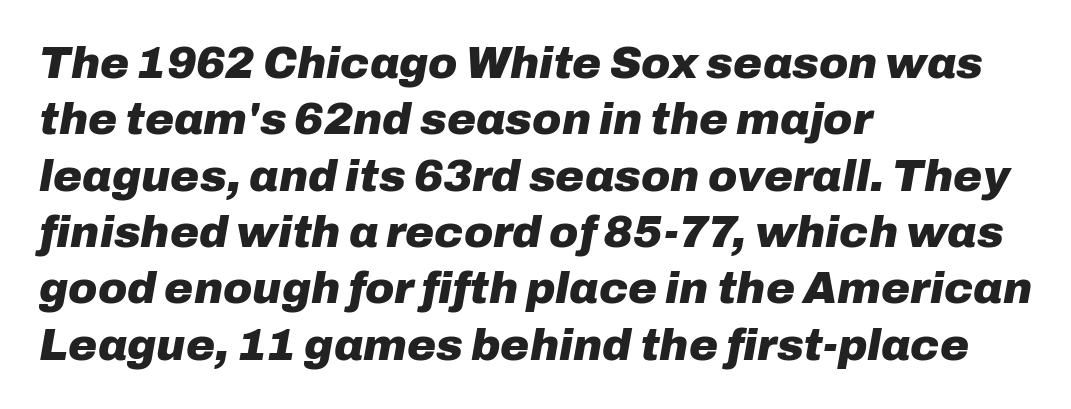
Lines of text with bare space underneath. This is heavy type, rendered in bold. Is this a fixed-width face? No — the glyphs have proportional, varying widths. Nothing unusual about the tracking: characters are spaced as the font intends. Regular leading.
